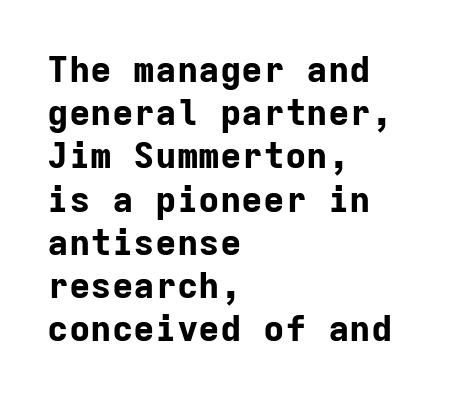
{"serif": "no", "italic": "no", "bold": "yes", "weight": "bold", "width": "normal", "stroke_contrast": "low", "x_height": "medium", "monospaced": "yes", "underline": "no", "align": "left", "line_spacing_ratio": 1.2, "letter_spacing": "normal", "letter_spacing_em": 0.0, "glyph_px": 36}
